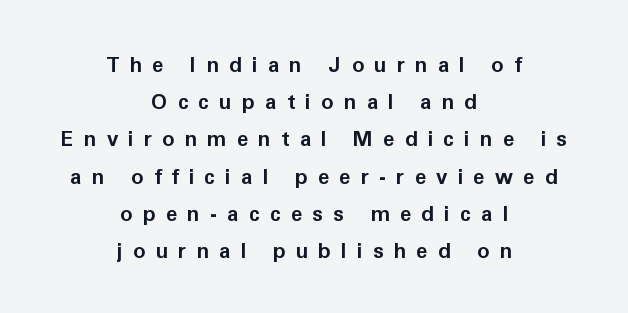
The image shows 21 px bold type, upright; set centered, line spacing 1.77x, unusually wide letter spacing (+0.48 em), not underlined.
